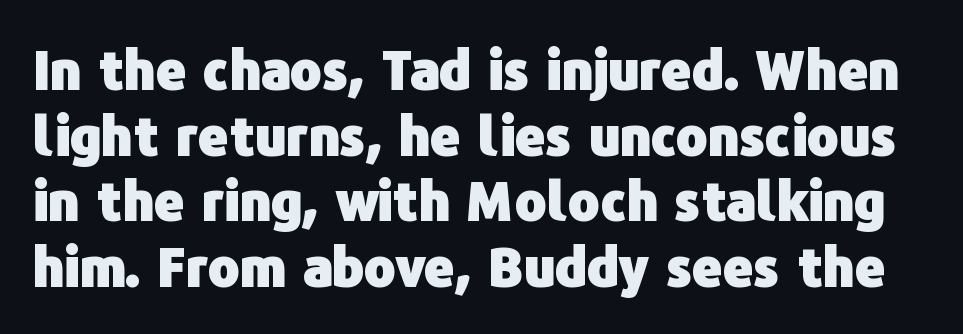
On the weight axis this lands at bold, roughly 700. You could not count columns in this text — the font is proportionally spaced. Here the glyphs are tracked normally, forming tight word shapes. Notice how the stems are strictly vertical — no italics here. The typeface chosen for these lines omits serifs.
